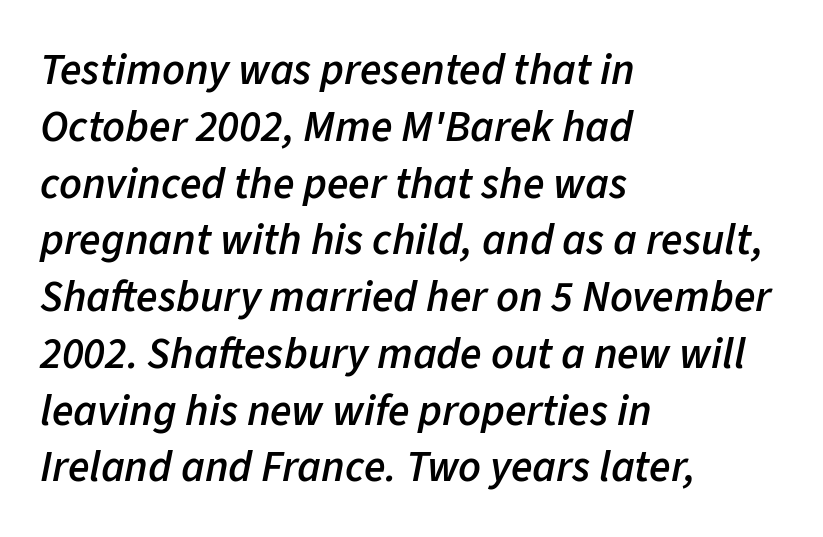
Q: Is the text bold? A: Semi-bold.
Q: Is the text italic (slanted)? A: Yes, it leans right by about 11 degrees.
Q: Is the text underlined? A: No.
Q: How is the paragraph aligned? A: Left-aligned.
Q: Is the spacing between letters normal or unusually wide? A: Normal.
Q: Is the spacing between lines tight, normal or loose? A: Normal.
Q: Width (condensed, normal, or wide)? A: Normal.
Q: Stroke contrast? A: Low.
Q: x-height? A: Medium.
Q: Monospaced? A: No.
